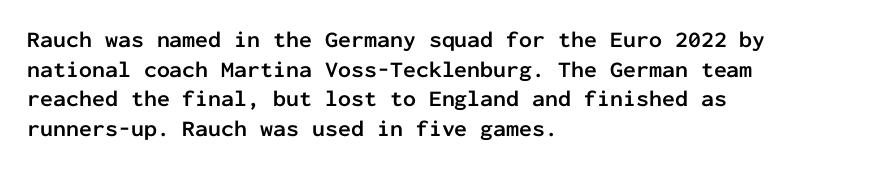
The image shows 23 px bold type, upright; set left-aligned, normal line spacing (1.29x), normal letter spacing, not underlined.
